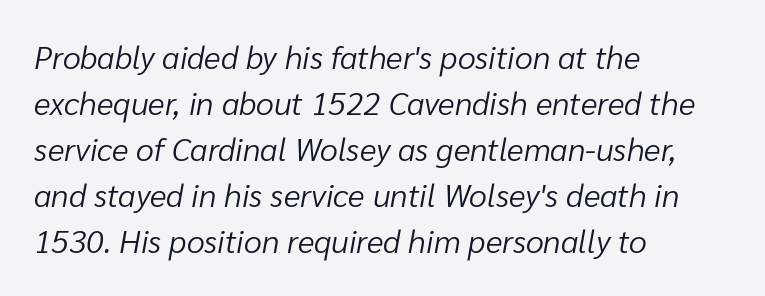
One-word summary of the alignment: left. Compared with ordinary roman type, these characters are visibly tilted. Inter-character spacing is left at the font's built-in metrics. Stems and bowls with no extra thickness — not bold. Each row of text sits above clean, open space.
